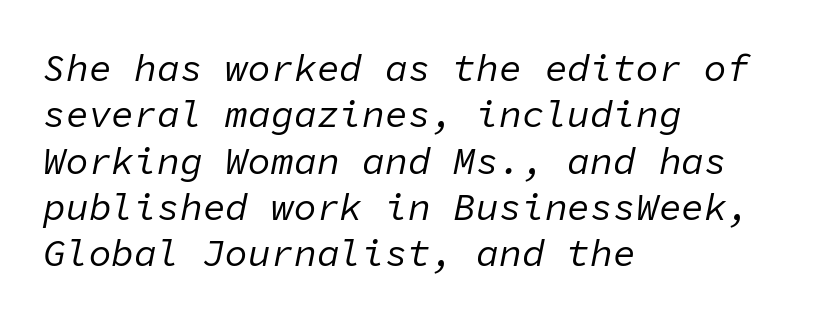
The image shows 38 px regular-weight type, italic (leaning right), monospaced; set left-aligned, line spacing 1.22x, normal letter spacing, not underlined; low stroke contrast and a medium x-height.
